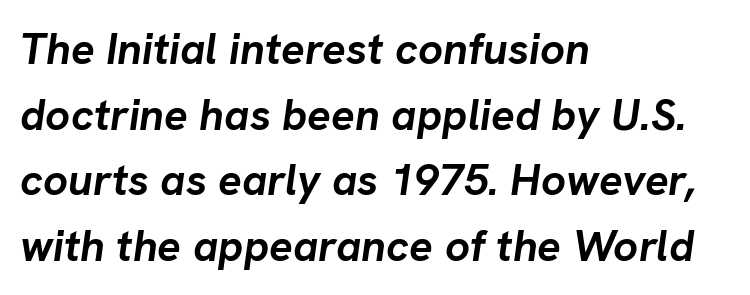
The image shows 44 px semibold type, italic (leaning right); set left-aligned, normal line spacing (1.49x), normal letter spacing, not underlined; low stroke contrast and a medium x-height.
